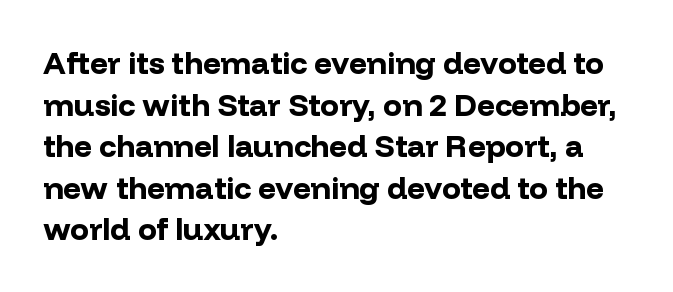
The image shows 31 px bold sans-serif type, upright; set left-aligned, normal line spacing (1.34x), normal letter spacing, not underlined; low stroke contrast and a medium x-height.
